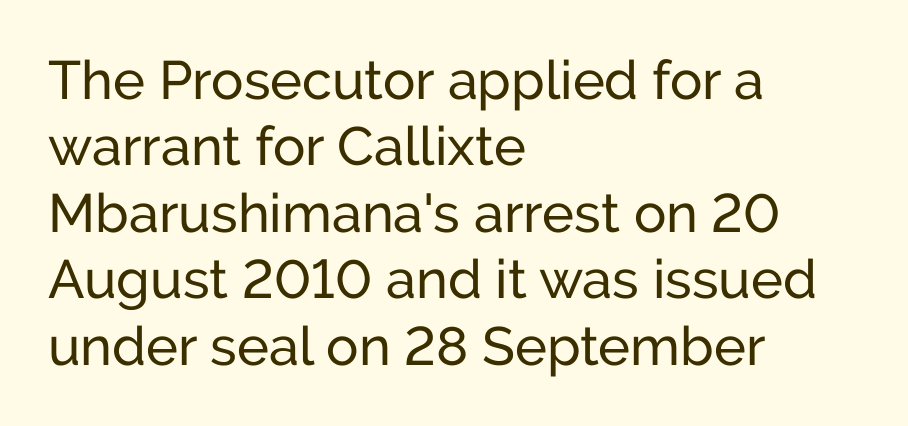
Q: Is the text bold? A: No.
Q: Is the text italic (slanted)? A: No, it is upright.
Q: Is the typeface a serif or a sans-serif typeface? A: Sans-serif.
Q: Is the text underlined? A: No.
Q: How is the paragraph aligned? A: Left-aligned.
Q: Is the spacing between letters normal or unusually wide? A: Normal.
Q: Width (condensed, normal, or wide)? A: Normal.
Q: Stroke contrast? A: Low.
Q: x-height? A: Medium.
Q: Monospaced? A: No.
